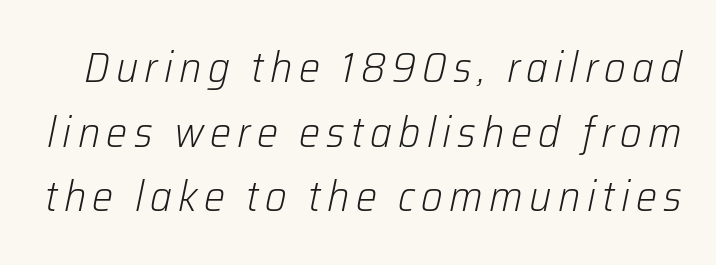
The image shows 42 px light type, italic (leaning right); set normal line spacing (1.54x), not underlined; low stroke contrast and a medium x-height.
